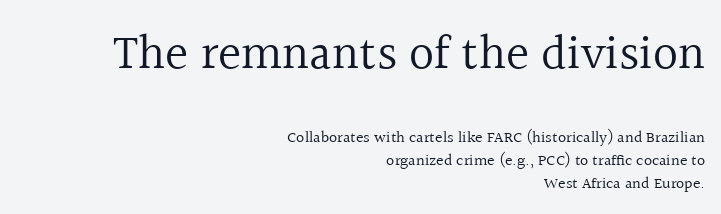
The image shows 49 px regular-weight serif type, upright; set right-aligned, normal line spacing (1.43x), normal letter spacing, not underlined; the first (top) block is 3.06x larger; a medium x-height.
